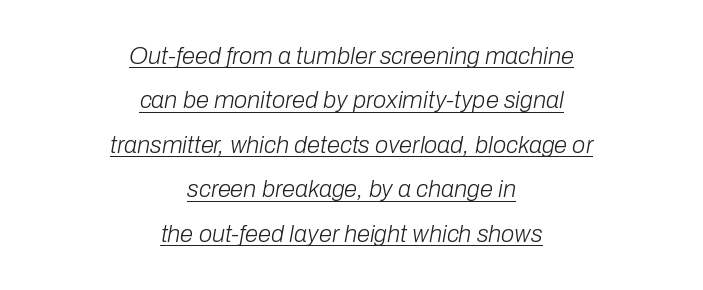
Q: Is the text bold? A: No.
Q: Is the text italic (slanted)? A: Yes, it leans right by about 10 degrees.
Q: Is the text underlined? A: Yes.
Q: How is the paragraph aligned? A: Centered.
Q: Is the spacing between letters normal or unusually wide? A: Normal.
